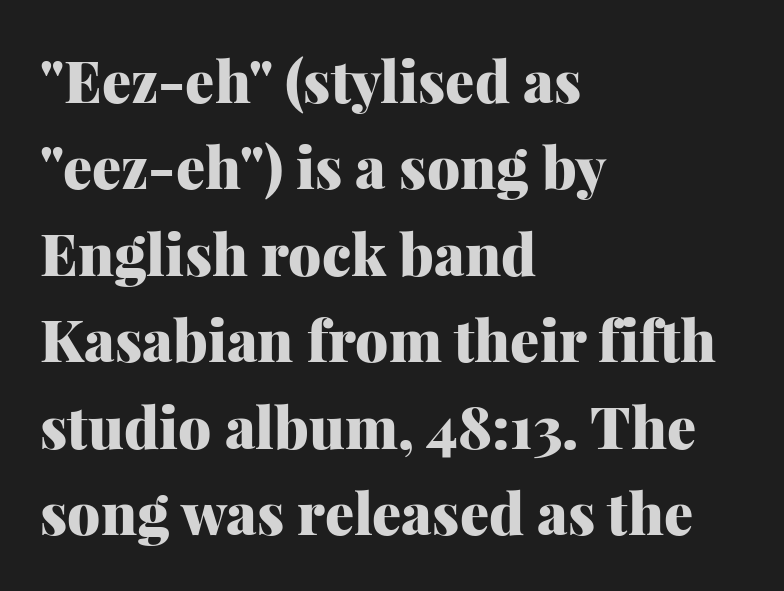
{"serif": "yes", "italic": "no", "bold": "yes", "weight": "heavy", "width": "normal", "stroke_contrast": "medium", "x_height": "medium", "monospaced": "no", "underline": "no", "align": "left", "line_spacing": "normal", "line_spacing_ratio": 1.49, "letter_spacing": "normal", "letter_spacing_em": 0.0, "glyph_px": 58}
